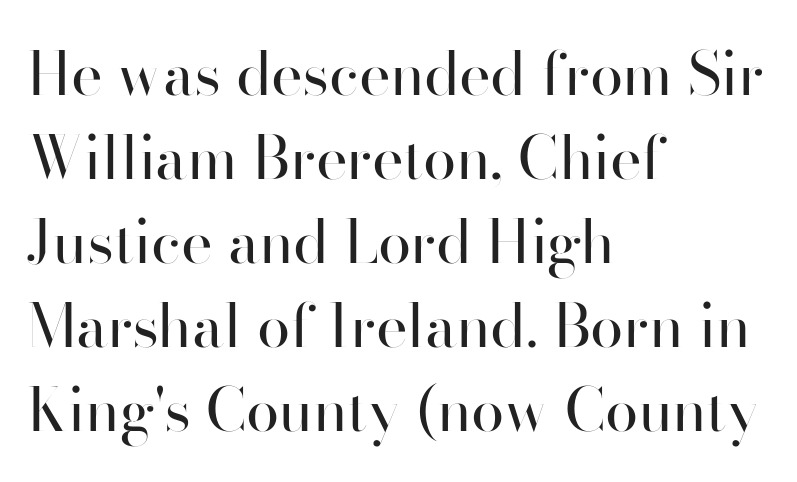
{"serif": "no", "italic": "no", "bold": "no", "weight": "regular", "width": "normal", "stroke_contrast": "high", "x_height": "small", "monospaced": "no", "underline": "no", "align": "left", "line_spacing": "normal", "line_spacing_ratio": 1.4, "letter_spacing": "normal", "letter_spacing_em": 0.0, "glyph_px": 60}
